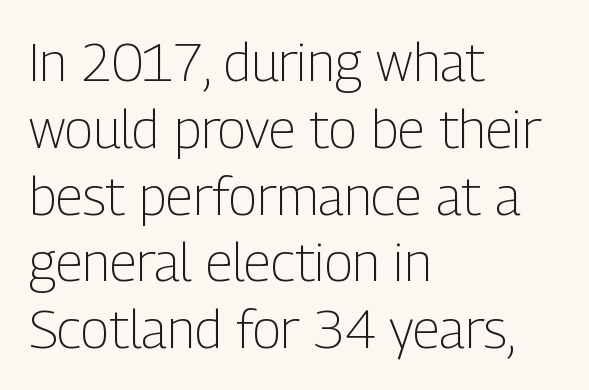
The image shows 53 px light, condensed sans-serif type, upright; set left-aligned, normal line spacing (1.26x), normal letter spacing, not underlined; low stroke contrast and a medium x-height.
